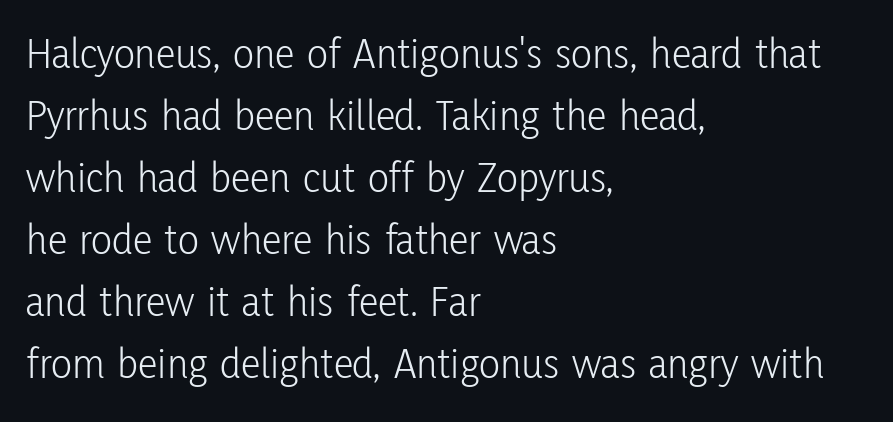
{"serif": "no", "italic": "no", "bold": "no", "weight": "light", "width": "condensed", "stroke_contrast": "low", "x_height": "medium", "monospaced": "no", "underline": "no", "align": "left", "line_spacing": "normal", "line_spacing_ratio": 1.41, "letter_spacing": "normal", "letter_spacing_em": 0.0, "glyph_px": 44}
